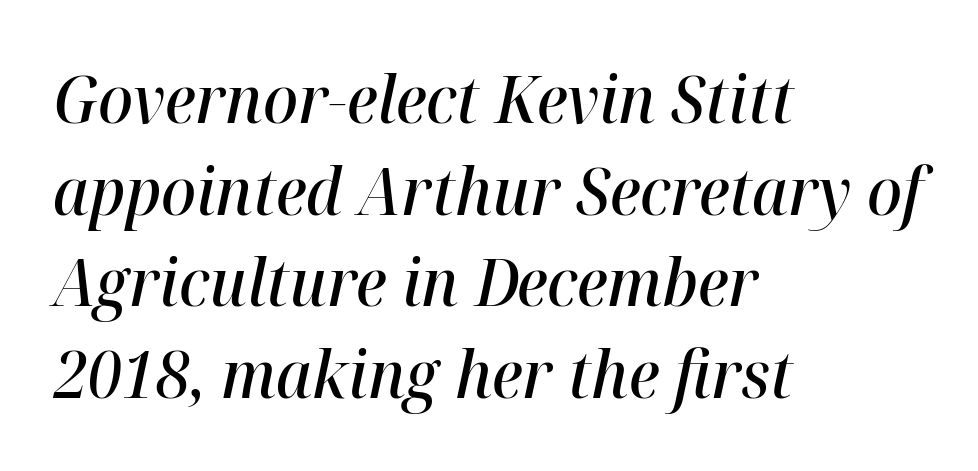
{"italic": "yes", "lean": "right", "slant_degrees": 12, "bold": "semi", "weight": "semibold", "width": "normal", "stroke_contrast": "high", "x_height": "medium", "monospaced": "no", "underline": "no", "align": "left", "line_spacing": "normal", "line_spacing_ratio": 1.41, "letter_spacing": "normal", "letter_spacing_em": 0.0, "glyph_px": 65}
